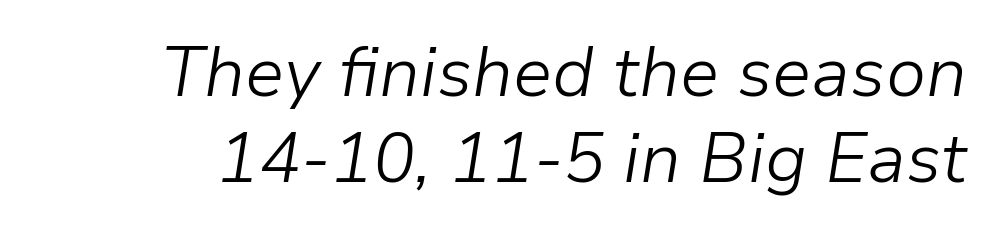
{"italic": "yes", "lean": "right", "slant_degrees": 9, "bold": "no", "weight": "light", "width": "normal", "stroke_contrast": "low", "x_height": "medium", "monospaced": "no", "underline": "no", "line_spacing_ratio": 1.23, "letter_spacing": "normal", "letter_spacing_em": 0.0, "glyph_px": 70}
